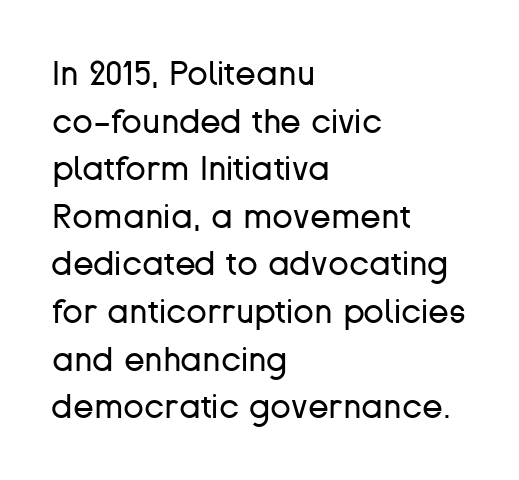
The image shows 34 px regular-weight sans-serif type, upright; set left-aligned, normal line spacing (1.4x), normal letter spacing, not underlined; low stroke contrast and a medium x-height.
